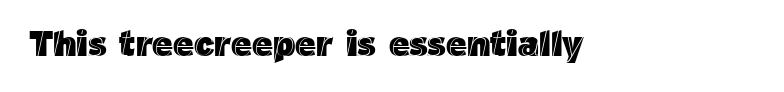
Q: Is the text italic (slanted)? A: No, it is upright.
Q: Is the text underlined? A: No.
Q: Is the spacing between letters normal or unusually wide? A: Normal.
Q: Width (condensed, normal, or wide)? A: Normal.
Q: x-height? A: Medium.
Q: Monospaced? A: No.
